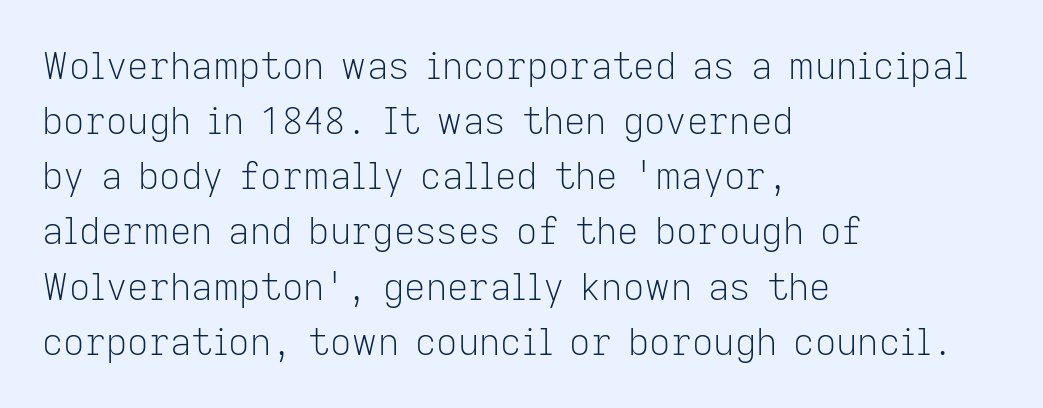
{"serif": "no", "italic": "no", "bold": "no", "weight": "light", "width": "normal", "stroke_contrast": "low", "x_height": "medium", "monospaced": "no", "underline": "no", "align": "left", "line_spacing": "normal", "line_spacing_ratio": 1.49, "letter_spacing": "normal", "letter_spacing_em": 0.0, "glyph_px": 37}
